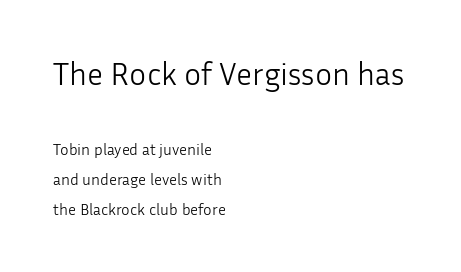
The image shows 32 px light sans-serif type, upright; set left-aligned, line spacing 1.88x, normal letter spacing, not underlined; the first (top) block is 2.0x larger; low stroke contrast and a medium x-height.
